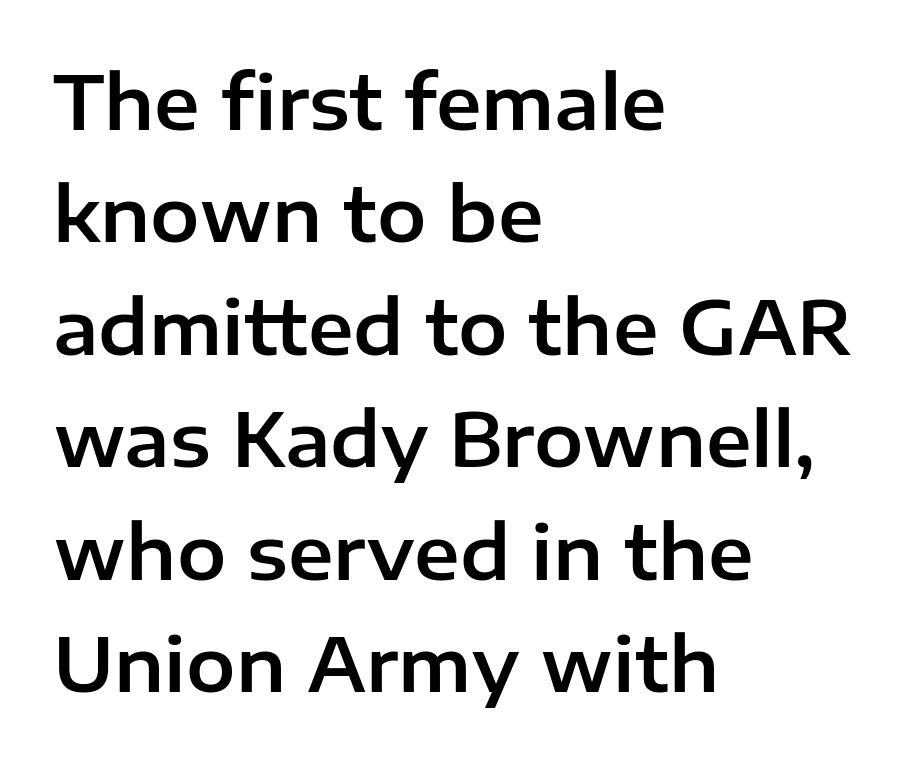
Line beginnings align vertically; line endings do not. You could not count columns in this text — the font is proportionally spaced. Observe the absence of serifs on each vertical stroke in this sample. If you drew a line through each stem, it would be perfectly vertical.
